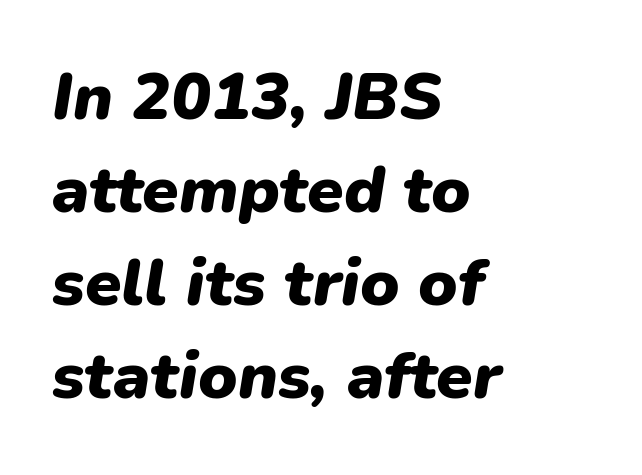
{"italic": "yes", "lean": "right", "slant_degrees": 9, "bold": "yes", "weight": "heavy", "width": "normal", "stroke_contrast": "low", "x_height": "medium", "monospaced": "no", "underline": "no", "align": "left", "line_spacing": "normal", "line_spacing_ratio": 1.41, "letter_spacing": "normal", "letter_spacing_em": 0.0, "glyph_px": 66}
